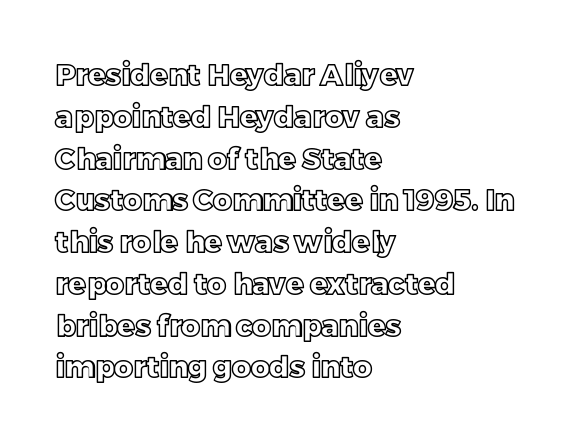
Q: Is the text italic (slanted)? A: No, it is upright.
Q: Is the text underlined? A: No.
Q: How is the paragraph aligned? A: Left-aligned.
Q: Is the spacing between letters normal or unusually wide? A: Normal.
Q: Is the spacing between lines tight, normal or loose? A: Normal.
Q: Width (condensed, normal, or wide)? A: Normal.
Q: x-height? A: Large.
Q: Monospaced? A: No.
